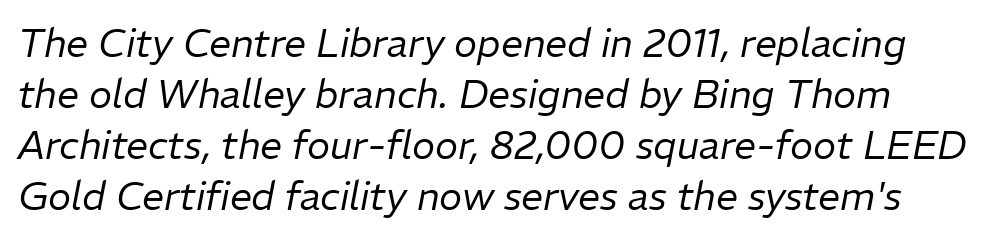
{"italic": "yes", "lean": "right", "slant_degrees": 11, "bold": "no", "weight": "regular", "width": "normal", "stroke_contrast": "low", "x_height": "medium", "monospaced": "no", "underline": "no", "line_spacing": "normal", "line_spacing_ratio": 1.31, "letter_spacing": "normal", "letter_spacing_em": 0.0, "glyph_px": 39}
